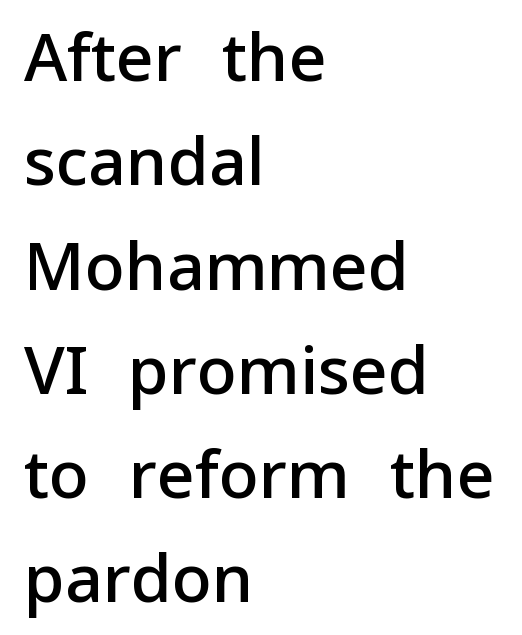
The sample has been set in demibold, a notch under bold. Unlike italic type, these characters show no tilt at all. Caption: standard tracking, unaltered. Students, observe: this is what conventionally led text looks like. Here the designer chose a conventional face with non-uniform glyph widths. Anything drawn beneath the words? Only blank space.
